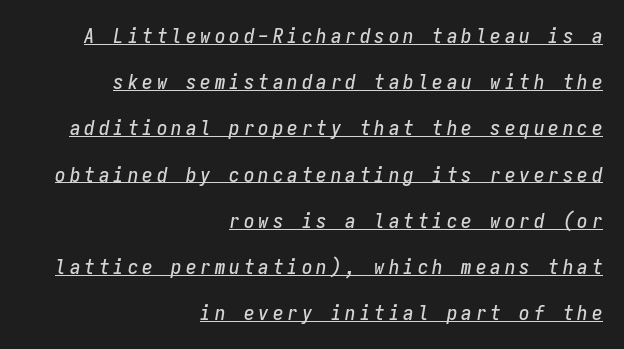
The image shows 21 px text type, italic (leaning right); set right-aligned, loose line spacing (2.2x), underlined.
